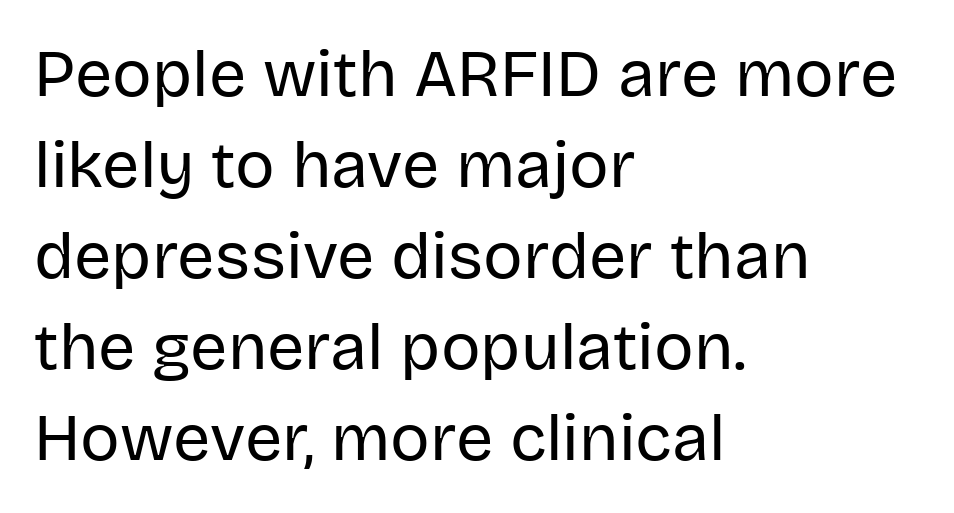
Q: Is the text bold? A: No.
Q: Is the text italic (slanted)? A: No, it is upright.
Q: Is the typeface a serif or a sans-serif typeface? A: Sans-serif.
Q: Is the text underlined? A: No.
Q: How is the paragraph aligned? A: Left-aligned.
Q: Is the spacing between letters normal or unusually wide? A: Normal.
Q: Is the spacing between lines tight, normal or loose? A: Normal.
Q: Width (condensed, normal, or wide)? A: Normal.
Q: Stroke contrast? A: Low.
Q: x-height? A: Large.
Q: Monospaced? A: No.
